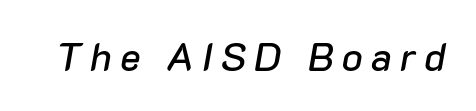
{"italic": "yes", "lean": "right", "slant_degrees": 10, "width": "normal", "stroke_contrast": "low", "x_height": "medium", "monospaced": "no", "underline": "no", "letter_spacing": "wide", "letter_spacing_em": 0.21, "glyph_px": 39}
